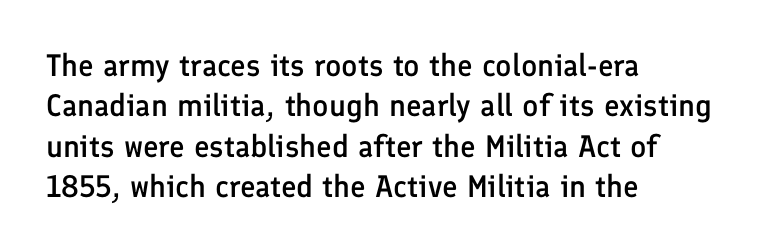
Regarding leading, the lines here are spaced in the standard way. The zone under the glyphs is completely vacant. This sample uses plain, unmodified letter spacing. The passage shown is typeset with a sans-serif family. Notice how the passage keeps a crisp vertical edge on the left only.
